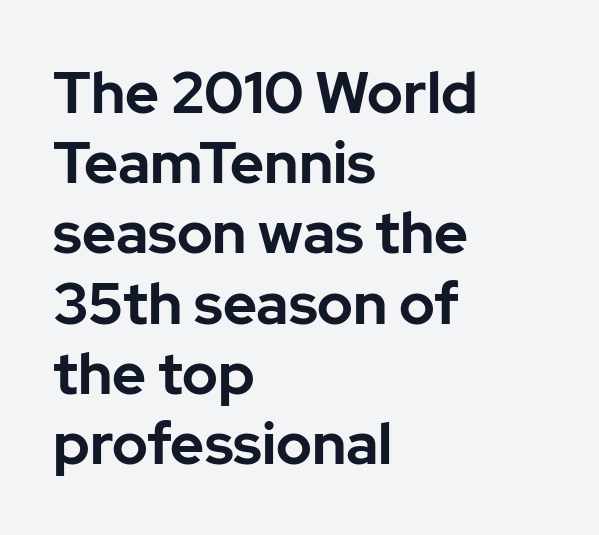
The image shows 58 px bold sans-serif type, upright; set left-aligned, line spacing 1.21x, normal letter spacing, not underlined; low stroke contrast and a medium x-height.
